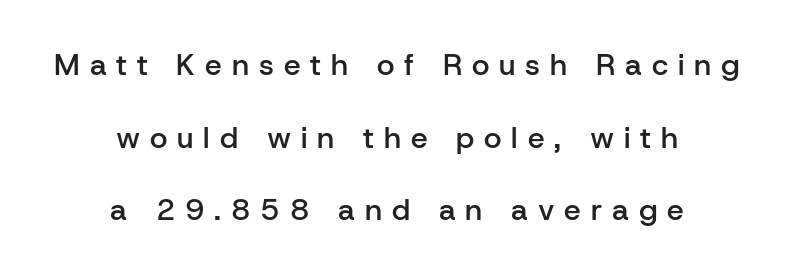
The image shows 30 px semibold sans-serif type, upright; set centered, loose line spacing (2.42x), unusually wide letter spacing (+0.33 em), not underlined; low stroke contrast and a medium x-height.
